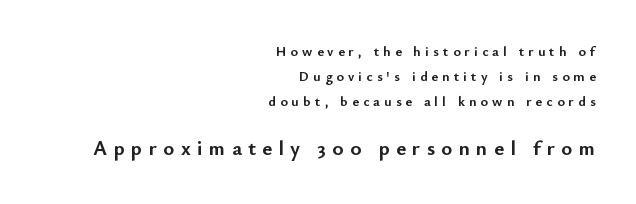
Q: Is the text bold? A: Yes.
Q: Is the text italic (slanted)? A: No, it is upright.
Q: Is the text underlined? A: No.
Q: How is the paragraph aligned? A: Right-aligned.
Q: Is the spacing between letters normal or unusually wide? A: Unusually wide.
Q: Which block of text is set in a larger size, the first (top) or the second (bottom)? A: The second (bottom) one.
